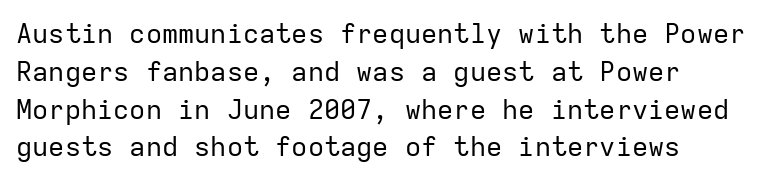
Q: Is the text bold? A: No.
Q: Is the text italic (slanted)? A: No, it is upright.
Q: Is the text underlined? A: No.
Q: How is the paragraph aligned? A: Left-aligned.
Q: Is the spacing between letters normal or unusually wide? A: Normal.
Q: Is the spacing between lines tight, normal or loose? A: Normal.
